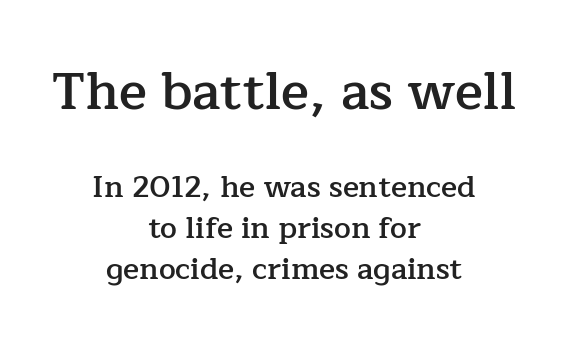
The image shows 52 px semibold serif type, upright; set centered, normal line spacing (1.37x), normal letter spacing, not underlined; the first (top) block is 1.73x larger; low stroke contrast and a medium x-height.
